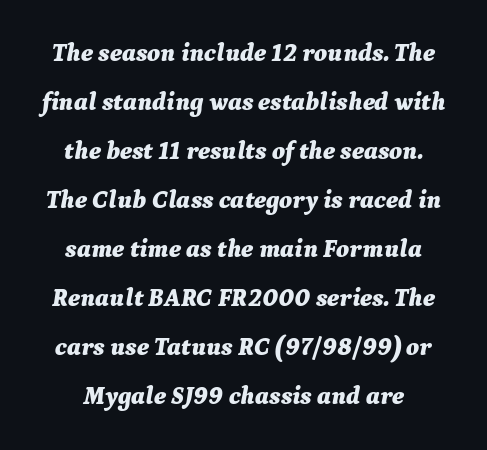
{"italic": "yes", "lean": "right", "slant_degrees": 9, "bold": "yes", "underline": "no", "line_spacing": "loose", "line_spacing_ratio": 1.96, "letter_spacing": "normal", "letter_spacing_em": 0.0, "glyph_px": 25}
